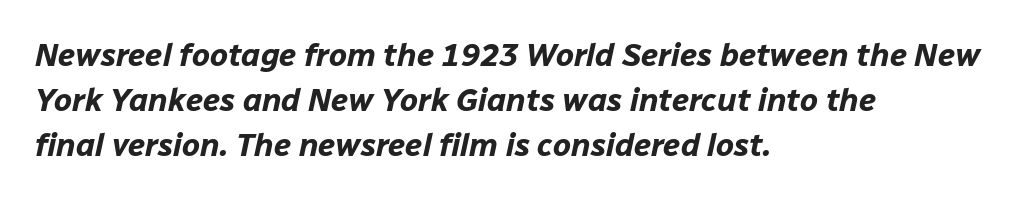
The image shows 32 px bold type, italic (leaning right); set left-aligned, normal line spacing (1.41x), normal letter spacing, not underlined; low stroke contrast and a medium x-height.
